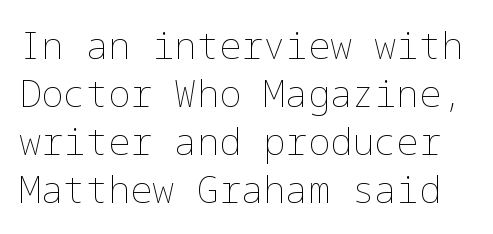
Vertical spacing — default. The space directly below the letters is spotless. No italicization has been applied; the sample stays upright. Is the type heavy? It reads as light-to-regular instead. Characters follow at the spacing the type designer built in.
